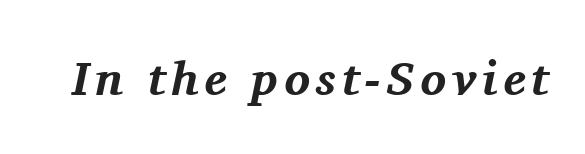
{"serif": "yes", "italic": "yes", "lean": "right", "slant_degrees": 11, "bold": "yes", "weight": "bold", "width": "normal", "stroke_contrast": "medium", "x_height": "medium", "monospaced": "no", "underline": "no", "glyph_px": 48}
